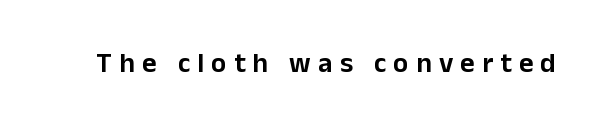
The lettering holds an erect, upright posture throughout. You could not count columns in this text — the font is proportionally spaced. Bare-footed words on every line. This sample uses a sans-serif face.
